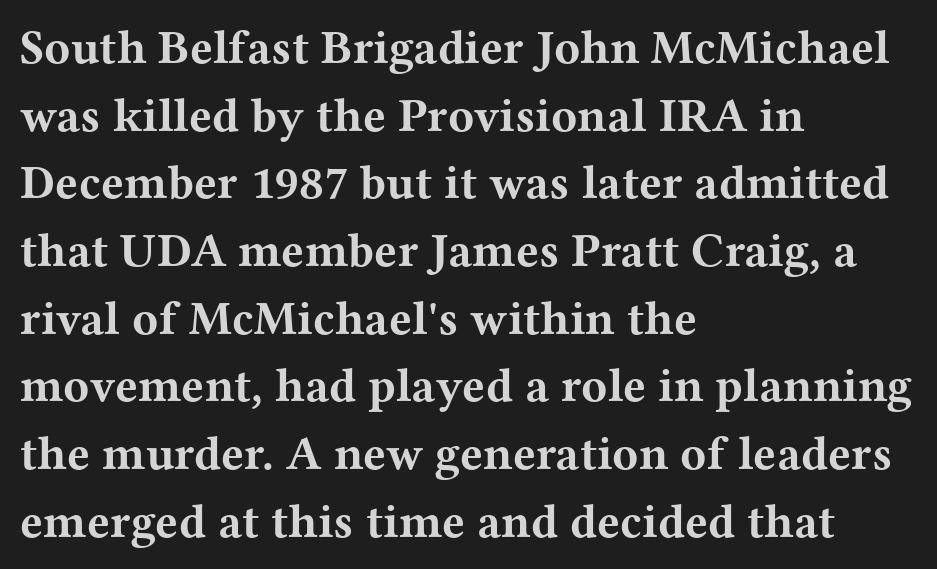
Q: Is the text bold? A: Yes.
Q: Is the text italic (slanted)? A: No, it is upright.
Q: Is the typeface a serif or a sans-serif typeface? A: Serif.
Q: Is the text underlined? A: No.
Q: How is the paragraph aligned? A: Left-aligned.
Q: Is the spacing between letters normal or unusually wide? A: Normal.
Q: Is the spacing between lines tight, normal or loose? A: Normal.
Q: Width (condensed, normal, or wide)? A: Wide.
Q: Stroke contrast? A: Medium.
Q: x-height? A: Medium.
Q: Monospaced? A: No.
